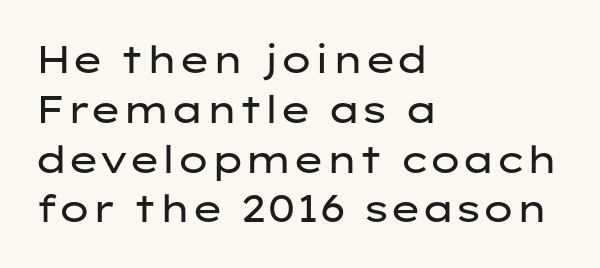
Q: Is the text bold? A: No.
Q: Is the text italic (slanted)? A: No, it is upright.
Q: Is the typeface a serif or a sans-serif typeface? A: Sans-serif.
Q: Is the text underlined? A: No.
Q: How is the paragraph aligned? A: Left-aligned.
Q: Is the spacing between letters normal or unusually wide? A: Normal.
Q: Is the spacing between lines tight, normal or loose? A: Normal.
Q: Width (condensed, normal, or wide)? A: Wide.
Q: Stroke contrast? A: Low.
Q: x-height? A: Medium.
Q: Monospaced? A: No.
